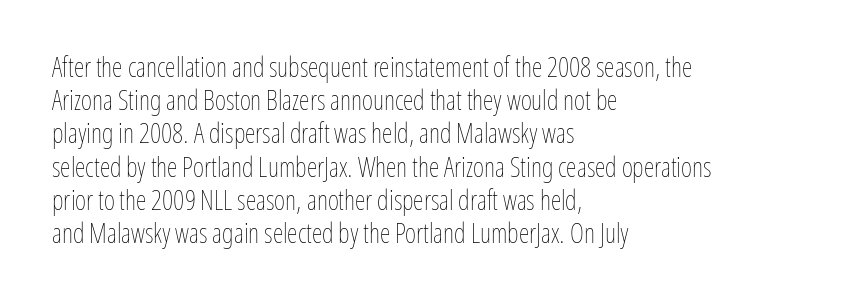
The zone under the glyphs is completely vacant. The passage is arranged the way most books set body copy — flush left. The type sits square on the baseline with zero lean. Weight: in the light-to-regular range. In terms of letterspacing, this is plain default setting.
